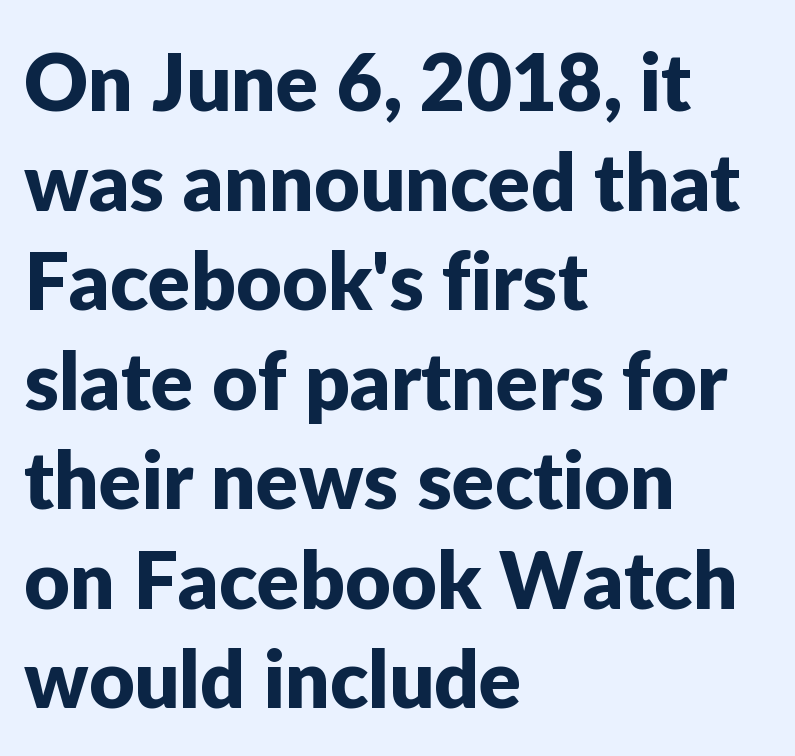
Q: Is the text italic (slanted)? A: No, it is upright.
Q: Is the typeface a serif or a sans-serif typeface? A: Sans-serif.
Q: Is the text underlined? A: No.
Q: How is the paragraph aligned? A: Left-aligned.
Q: Is the spacing between letters normal or unusually wide? A: Normal.
Q: Is the spacing between lines tight, normal or loose? A: Normal.
Q: Width (condensed, normal, or wide)? A: Normal.
Q: Stroke contrast? A: Low.
Q: x-height? A: Medium.
Q: Monospaced? A: No.
